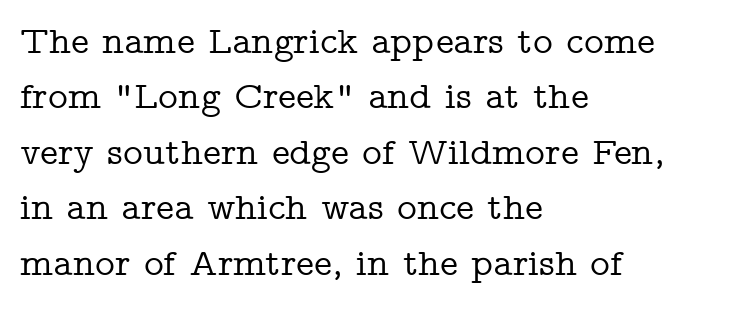
Plain, unruled lines of type. Looks like regular typesetting: each glyph gets only the width it needs. Teacher's note: observe the even left margin — that is flush-left alignment. The designer left line spacing at the default. A roman cut, with each character standing at attention.
